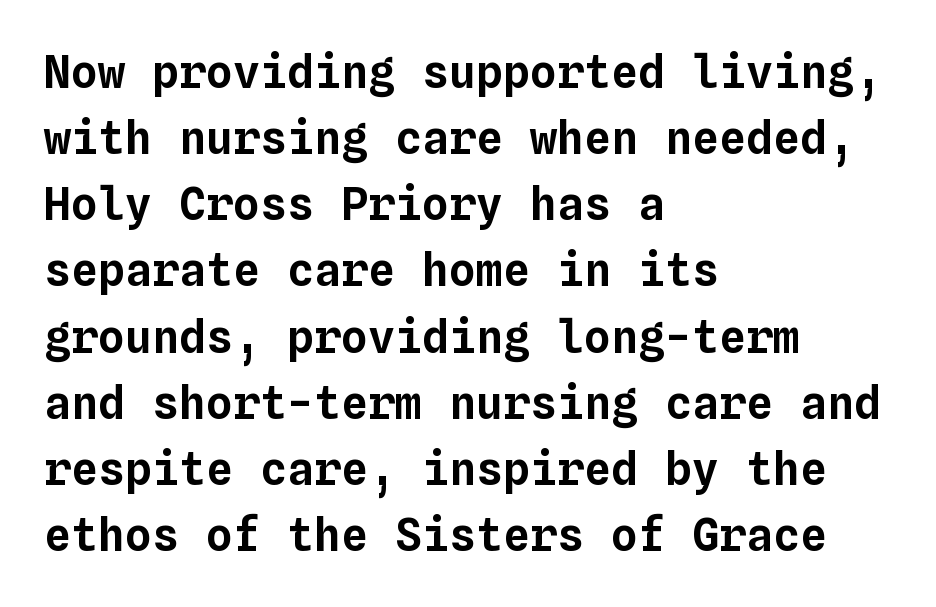
Q: Is the text italic (slanted)? A: No, it is upright.
Q: Is the text underlined? A: No.
Q: How is the paragraph aligned? A: Left-aligned.
Q: Is the spacing between letters normal or unusually wide? A: Normal.
Q: Is the spacing between lines tight, normal or loose? A: Normal.
Q: Width (condensed, normal, or wide)? A: Normal.
Q: Stroke contrast? A: Low.
Q: x-height? A: Medium.
Q: Monospaced? A: Yes.
